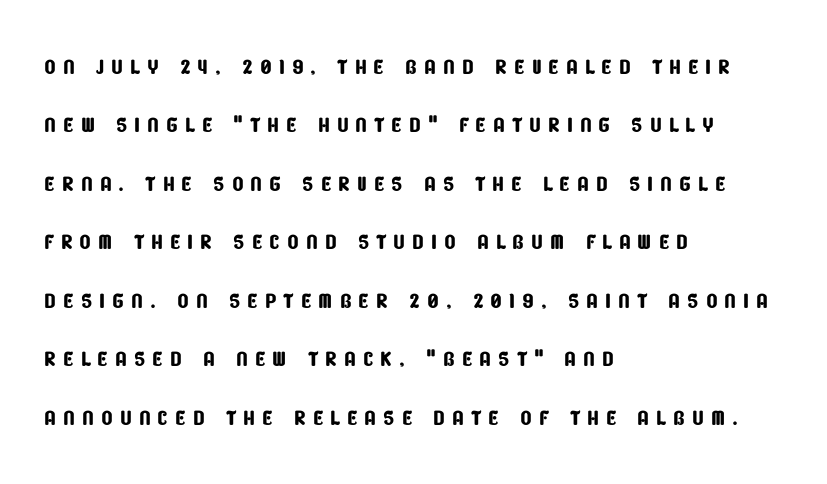
{"serif": "no", "width": "condensed", "stroke_contrast": "low", "x_height": "large", "monospaced": "no", "underline": "no", "align": "left", "line_spacing": "loose", "line_spacing_ratio": 1.95, "letter_spacing": "wide", "letter_spacing_em": 0.23, "glyph_px": 30}
